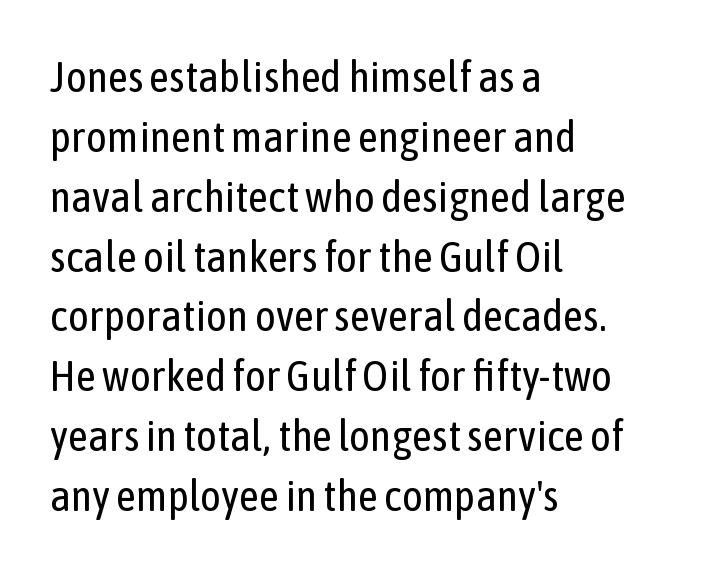
Q: Is the text bold? A: No.
Q: Is the text italic (slanted)? A: No, it is upright.
Q: Is the typeface a serif or a sans-serif typeface? A: Sans-serif.
Q: Is the text underlined? A: No.
Q: How is the paragraph aligned? A: Left-aligned.
Q: Is the spacing between letters normal or unusually wide? A: Normal.
Q: Is the spacing between lines tight, normal or loose? A: Normal.
Q: Width (condensed, normal, or wide)? A: Condensed.
Q: Stroke contrast? A: Low.
Q: x-height? A: Medium.
Q: Monospaced? A: No.
